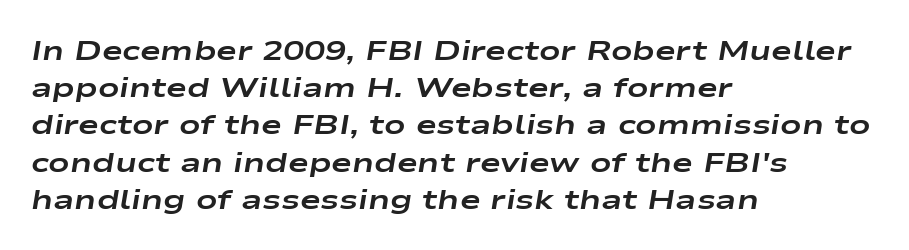
Q: Is the text bold? A: Yes.
Q: Is the text italic (slanted)? A: Yes, it leans right by about 9 degrees.
Q: Is the text underlined? A: No.
Q: How is the paragraph aligned? A: Left-aligned.
Q: Is the spacing between letters normal or unusually wide? A: Normal.
Q: Is the spacing between lines tight, normal or loose? A: Normal.
Q: Width (condensed, normal, or wide)? A: Wide.
Q: Stroke contrast? A: Low.
Q: x-height? A: Medium.
Q: Monospaced? A: No.
